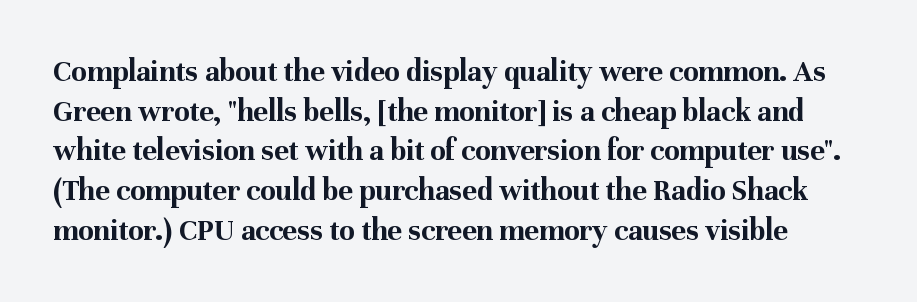
The image shows 31 px bold serif type, upright; set normal line spacing (1.28x), normal letter spacing, not underlined; medium stroke contrast and a medium x-height.
